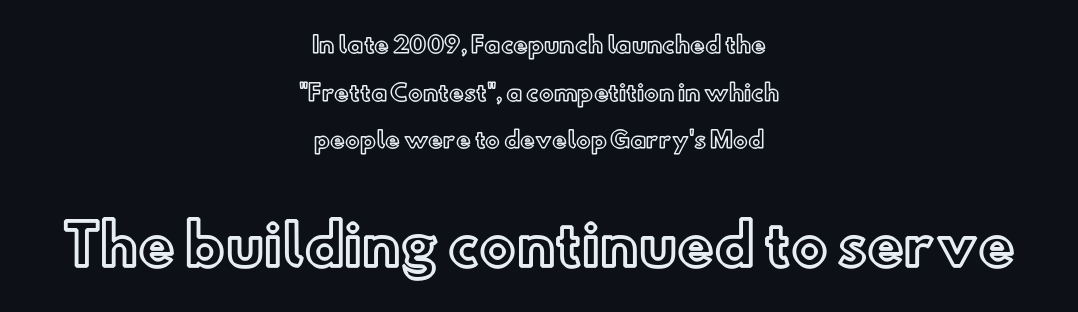
Q: Is the text italic (slanted)? A: No, it is upright.
Q: Is the text underlined? A: No.
Q: How is the paragraph aligned? A: Centered.
Q: Is the spacing between letters normal or unusually wide? A: Normal.
Q: Is the spacing between lines tight, normal or loose? A: Loose.
Q: Which block of text is set in a larger size, the first (top) or the second (bottom)? A: The second (bottom) one.
Q: Width (condensed, normal, or wide)? A: Normal.
Q: x-height? A: Small.
Q: Monospaced? A: No.
